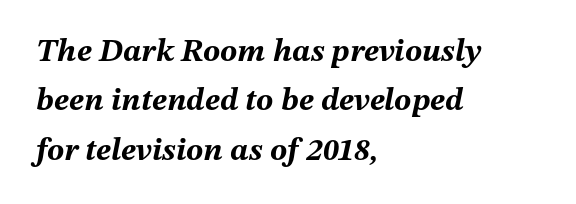
{"italic": "yes", "lean": "right", "slant_degrees": 12, "bold": "yes", "weight": "bold", "width": "normal", "stroke_contrast": "medium", "x_height": "medium", "monospaced": "no", "underline": "no", "align": "left", "line_spacing": "normal", "line_spacing_ratio": 1.54, "letter_spacing": "normal", "letter_spacing_em": 0.0, "glyph_px": 32}
